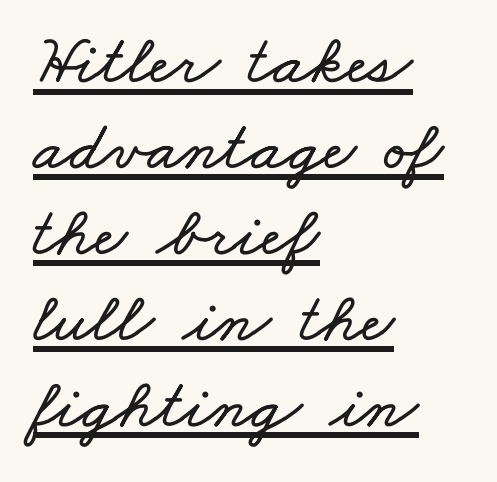
Inter-character spacing is left at the font's built-in metrics. Here the designer chose a conventional face with non-uniform glyph widths. Compared with a centered layout, this one pins lines to the left instead. Has an underline been added? It has.
